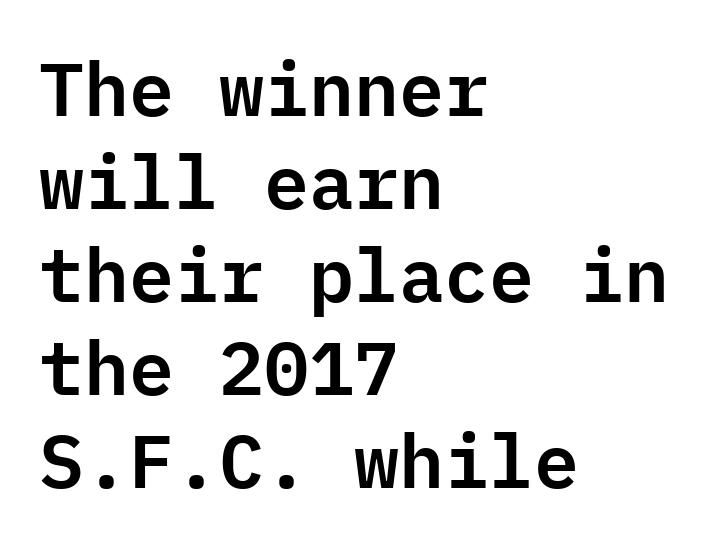
{"serif": "no", "italic": "no", "width": "normal", "stroke_contrast": "low", "x_height": "medium", "monospaced": "yes", "underline": "no", "align": "left", "line_spacing_ratio": 1.24, "letter_spacing": "normal", "letter_spacing_em": 0.0, "glyph_px": 75}
